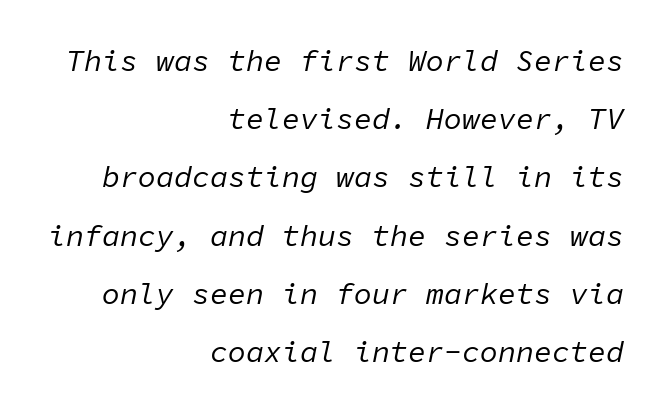
Stems and bowls with no extra thickness — not bold. Horizontally, the lines are justified to the trailing edge only. A bare baseline throughout the passage. The face used here is monospaced, like something from a code editor. Quick note: interline space is abundant. Here the glyphs are tracked normally, forming tight word shapes.
